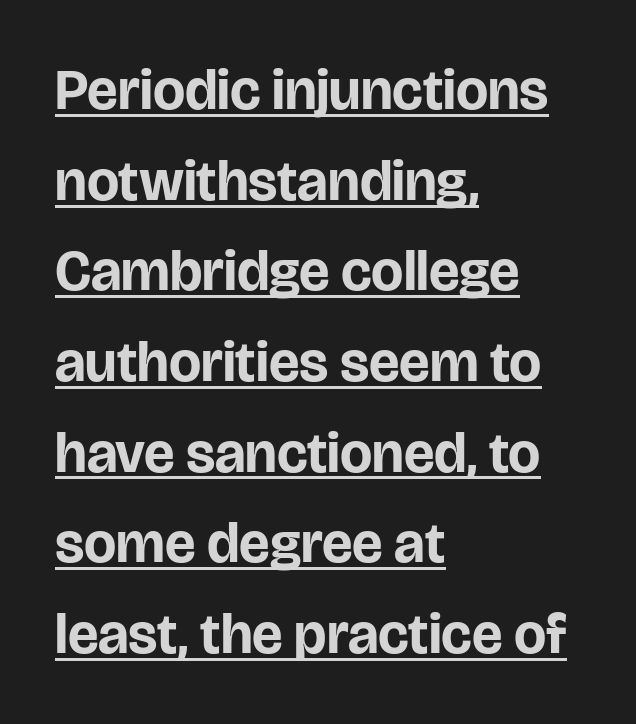
Q: Is the text bold? A: Yes.
Q: Is the text italic (slanted)? A: No, it is upright.
Q: Is the typeface a serif or a sans-serif typeface? A: Sans-serif.
Q: Is the text underlined? A: Yes.
Q: How is the paragraph aligned? A: Left-aligned.
Q: Is the spacing between letters normal or unusually wide? A: Normal.
Q: Is the spacing between lines tight, normal or loose? A: Normal.
Q: Width (condensed, normal, or wide)? A: Normal.
Q: Stroke contrast? A: Low.
Q: x-height? A: Large.
Q: Monospaced? A: No.
